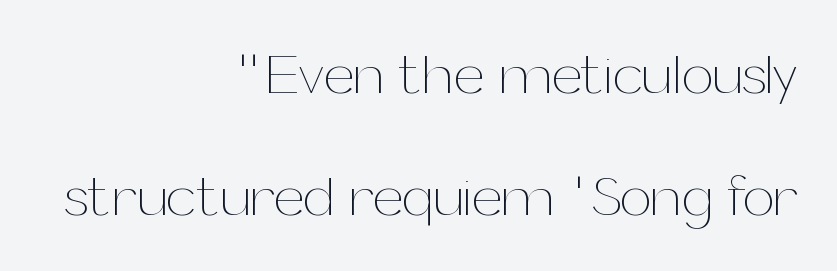
The typography opts for an upright posture over an oblique one. The rendering uses a large line-height, opening up the rows. Here the designer chose a conventional face with non-uniform glyph widths. Words appear dense and cohesive because spacing is normal.
